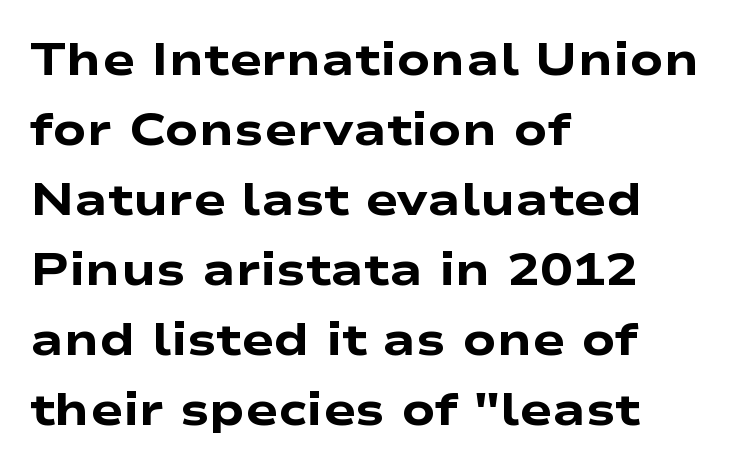
Q: Is the text bold? A: Yes.
Q: Is the typeface a serif or a sans-serif typeface? A: Sans-serif.
Q: Is the text underlined? A: No.
Q: How is the paragraph aligned? A: Left-aligned.
Q: Is the spacing between letters normal or unusually wide? A: Normal.
Q: Is the spacing between lines tight, normal or loose? A: Normal.
Q: Width (condensed, normal, or wide)? A: Wide.
Q: Stroke contrast? A: Low.
Q: x-height? A: Medium.
Q: Monospaced? A: No.
